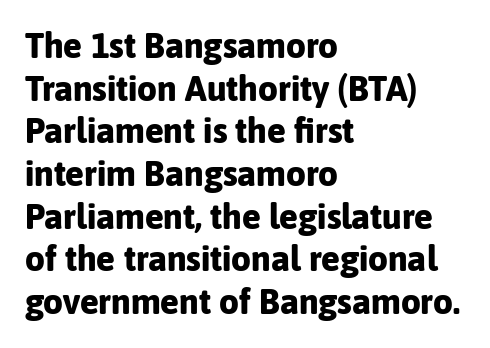
The type family on display is of the sans-serif kind. Every letter is thick-stroked: bold, no question. The setting favours the left margin, as ordinary paragraphs usually do. A clean baseline with only descenders dipping below it.
